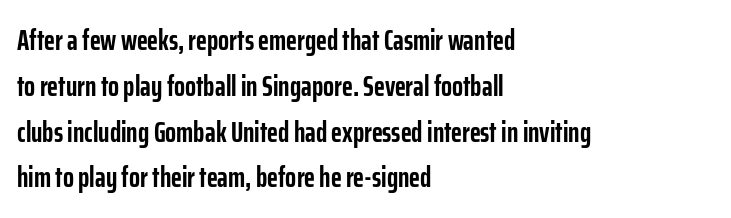
The image shows 29 px semibold, condensed sans-serif type, upright; set left-aligned, normal line spacing (1.58x), normal letter spacing, not underlined; low stroke contrast and a medium x-height.
